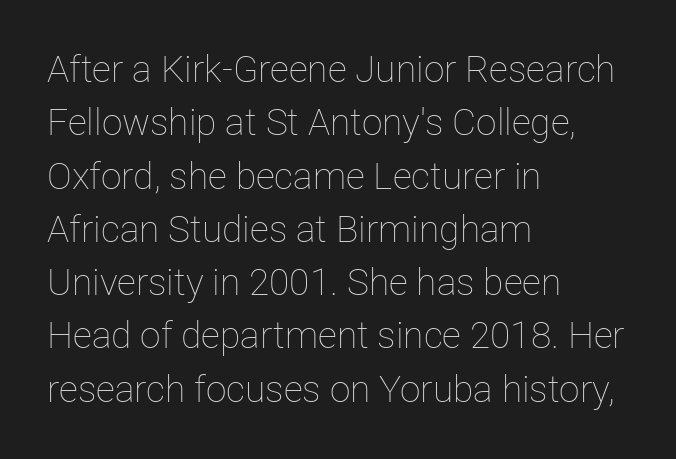
Left-aligned paragraph, ragged on the right. The block of text has a typical density, with ordinary space between rows. Compared with typical body copy, the letter spacing here is the same. Each stroke keeps to a modest, everyday thickness or less. This rendering features lettering with no underline.
